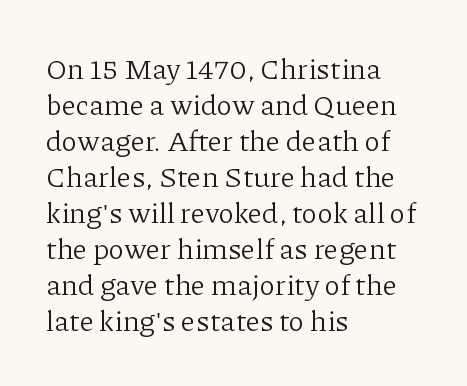
Teacher's note: observe the even left margin — that is flush-left alignment. Look at the tracking — it's just the regular setting, nothing added. Heaviness? Minimal to ordinary, like unemphasized prose. The passage shown is typed in a proportional face where columns would drift.
